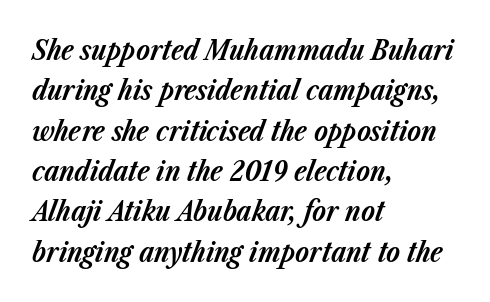
{"italic": "yes", "lean": "right", "slant_degrees": 23, "bold": "yes", "weight": "bold", "width": "normal", "stroke_contrast": "low", "x_height": "medium", "monospaced": "no", "underline": "no", "align": "left", "line_spacing": "normal", "line_spacing_ratio": 1.44, "letter_spacing": "normal", "letter_spacing_em": 0.0, "glyph_px": 28}
